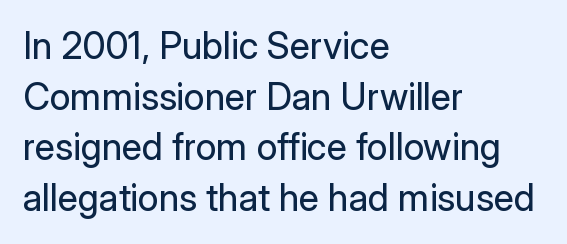
The image shows 37 px regular-weight sans-serif type, upright; set left-aligned, normal line spacing (1.37x), normal letter spacing, not underlined; low stroke contrast and a medium x-height.
